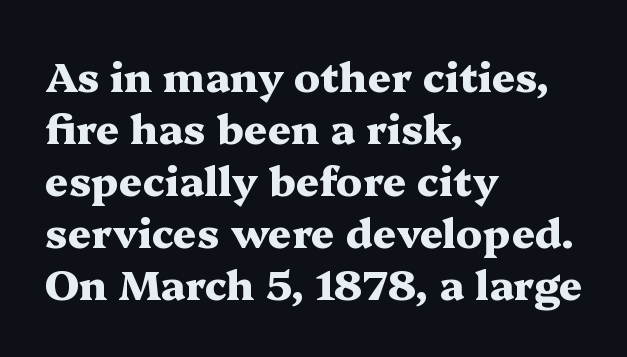
The image shows 41 px heavy, wide serif type, upright; set left-aligned, normal line spacing (1.27x), normal letter spacing, not underlined; medium stroke contrast and a medium x-height.
